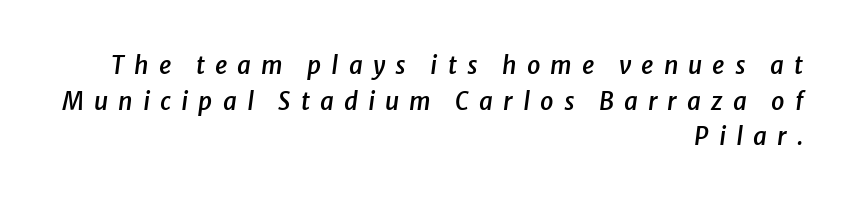
Q: Is the text bold? A: Semi-bold.
Q: Is the text italic (slanted)? A: Yes, it leans right by about 8 degrees.
Q: Is the text underlined? A: No.
Q: How is the paragraph aligned? A: Right-aligned.
Q: Is the spacing between letters normal or unusually wide? A: Unusually wide.
Q: Is the spacing between lines tight, normal or loose? A: Normal.
